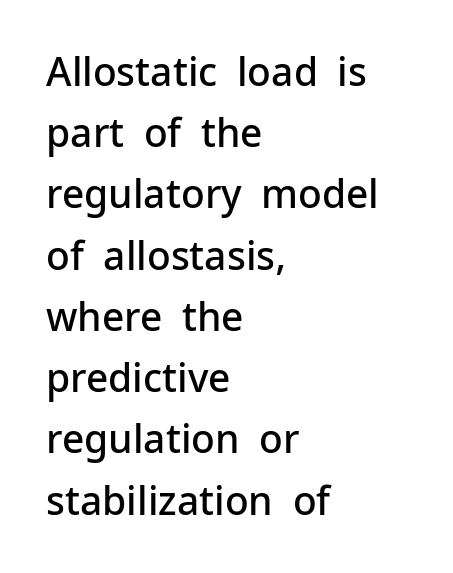
Q: Is the text bold? A: Semi-bold.
Q: Is the text italic (slanted)? A: No, it is upright.
Q: Is the typeface a serif or a sans-serif typeface? A: Sans-serif.
Q: Is the text underlined? A: No.
Q: How is the paragraph aligned? A: Left-aligned.
Q: Is the spacing between letters normal or unusually wide? A: Normal.
Q: Is the spacing between lines tight, normal or loose? A: Normal.
Q: Width (condensed, normal, or wide)? A: Normal.
Q: Stroke contrast? A: Low.
Q: x-height? A: Medium.
Q: Monospaced? A: No.
